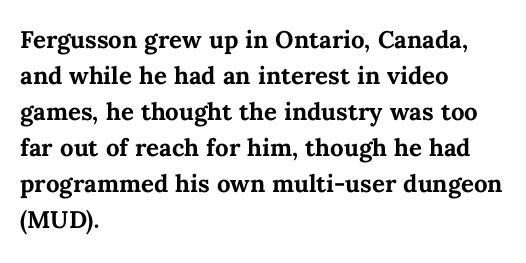
{"italic": "no", "bold": "yes", "underline": "no", "align": "left", "line_spacing": "normal", "line_spacing_ratio": 1.5, "letter_spacing": "normal", "letter_spacing_em": 0.0, "glyph_px": 24}
